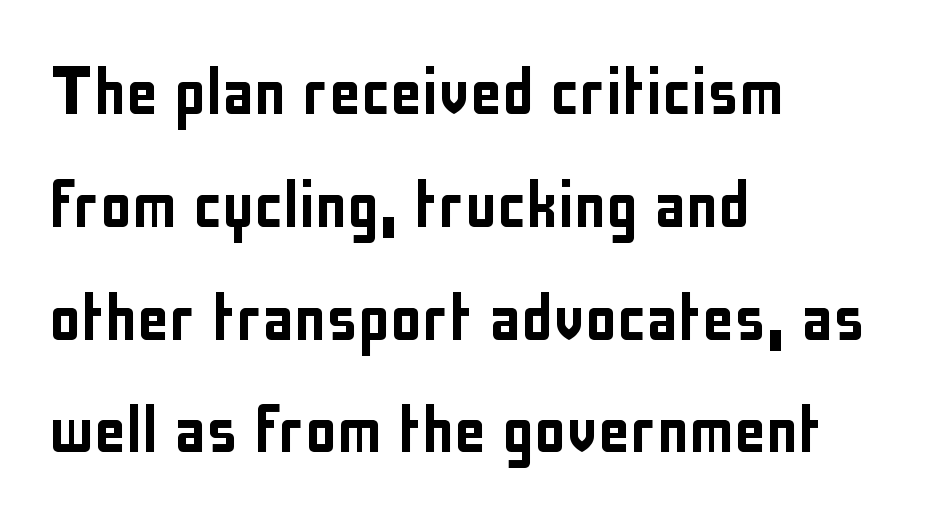
If you drew a ruler down the left edge, every line would touch it. This sample has the flowing, uneven cadence of proportional lettering. The lines sit at an ordinary, default distance from one another. To sum up the face: it is a sans, with no serifs. Posture: vertical. You could call the tracking neutral — neither tight nor loose.
